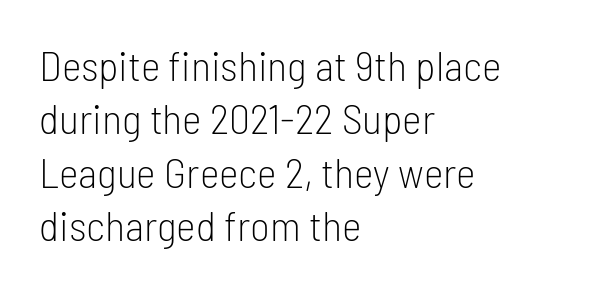
The image shows 42 px light, condensed sans-serif type, upright; set left-aligned, normal line spacing (1.27x), normal letter spacing, not underlined; low stroke contrast and a medium x-height.
